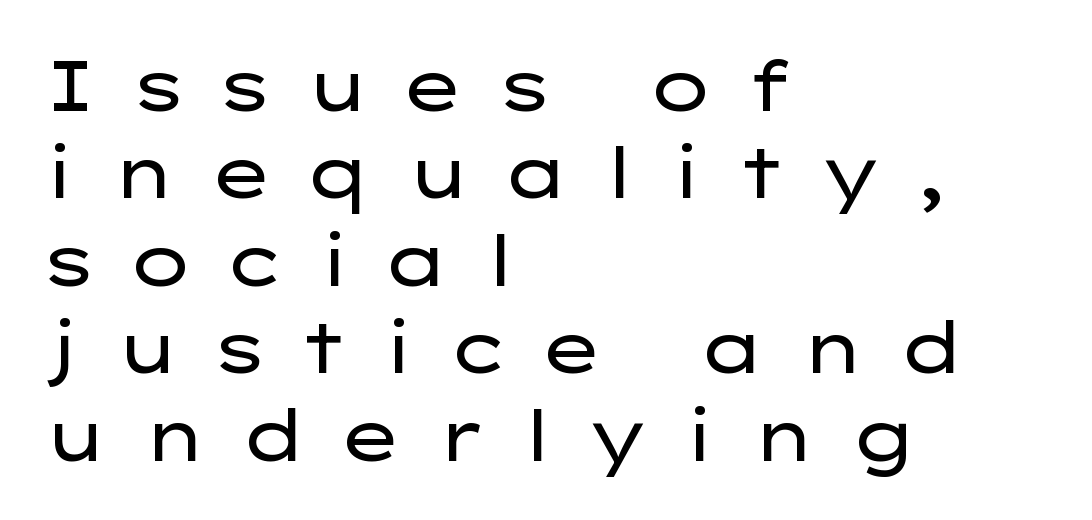
The passage shown is not bold in any degree. Upright lettering throughout. The lines are quadded left. You could not count columns in this text — the font is proportionally spaced.
